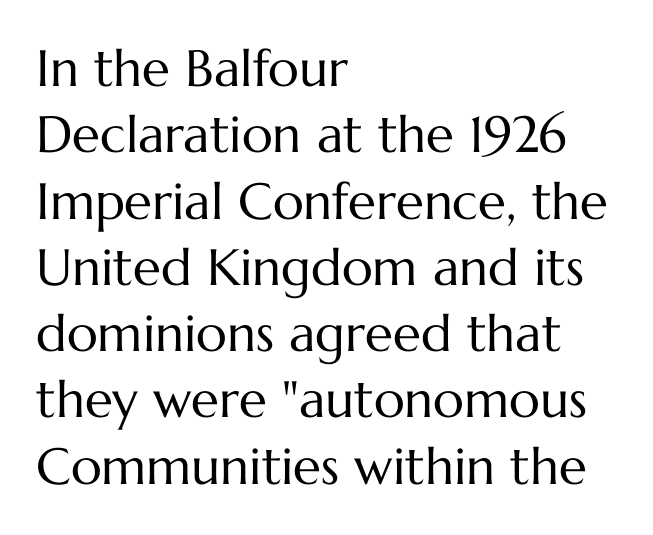
{"italic": "no", "bold": "no", "weight": "regular", "width": "normal", "stroke_contrast": "medium", "x_height": "medium", "monospaced": "no", "underline": "no", "align": "left", "line_spacing": "normal", "line_spacing_ratio": 1.3, "letter_spacing": "normal", "letter_spacing_em": 0.0, "glyph_px": 51}
